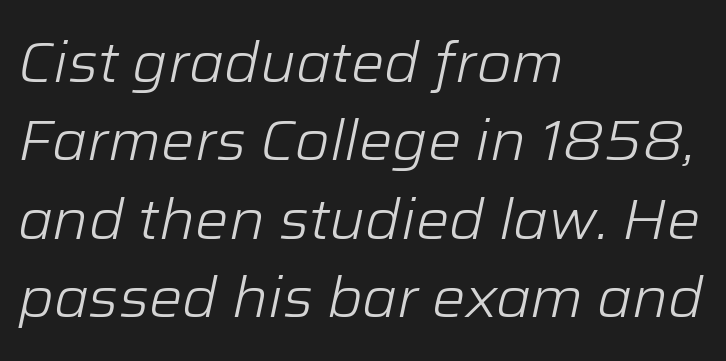
If you drew a line through each stem, it would be angled. Glyph-to-glyph distance matches everyday printed text. Nothing heavy about these letters — not bold at all. A student would call this left alignment; a typographer would say flush left, rag right. You could not count columns in this text — the font is proportionally spaced.
